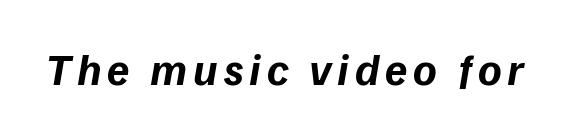
{"serif": "no", "bold": "yes", "weight": "bold", "width": "normal", "stroke_contrast": "low", "x_height": "medium", "monospaced": "no", "underline": "no", "glyph_px": 45}
